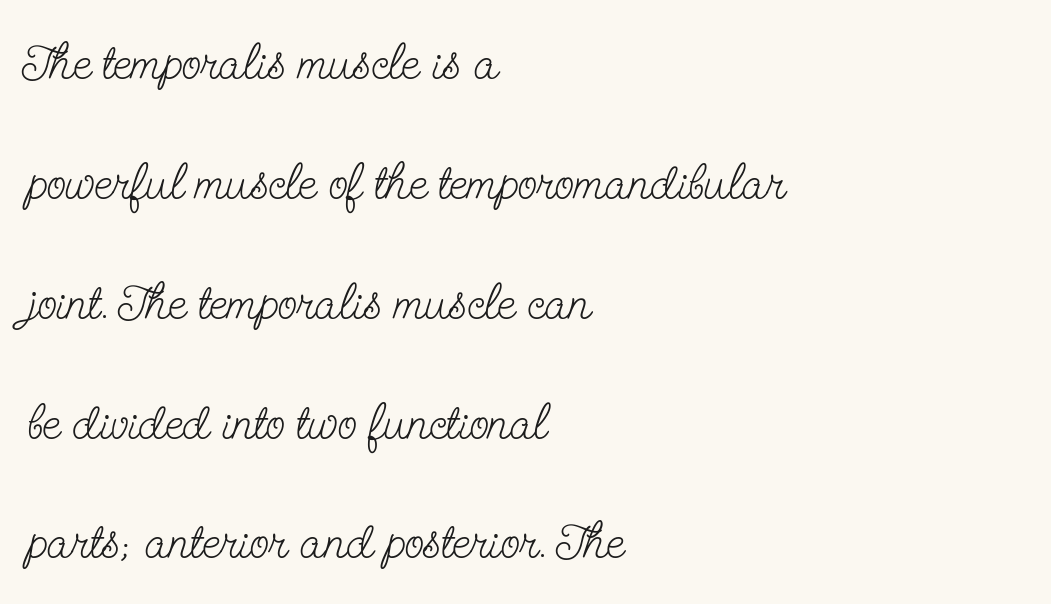
Inter-character spacing is left at the font's built-in metrics. A quiet, ordinary-to-light weight characterises the typeface. Does the copy run flush right? No — it runs flush left.
